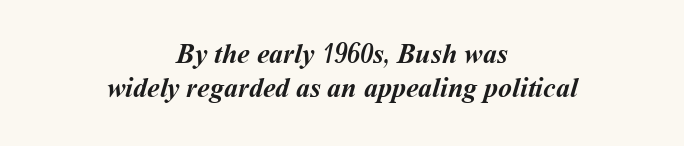
The image shows 28 px semibold type; set centered, line spacing 1.21x, normal letter spacing, not underlined; medium stroke contrast and a medium x-height.
